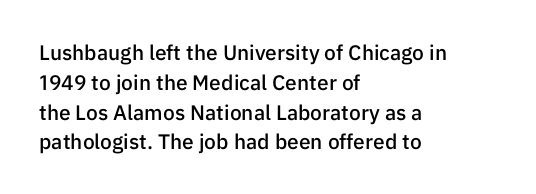
The image shows 21 px text type, upright; set left-aligned, normal line spacing (1.42x), normal letter spacing, not underlined.
